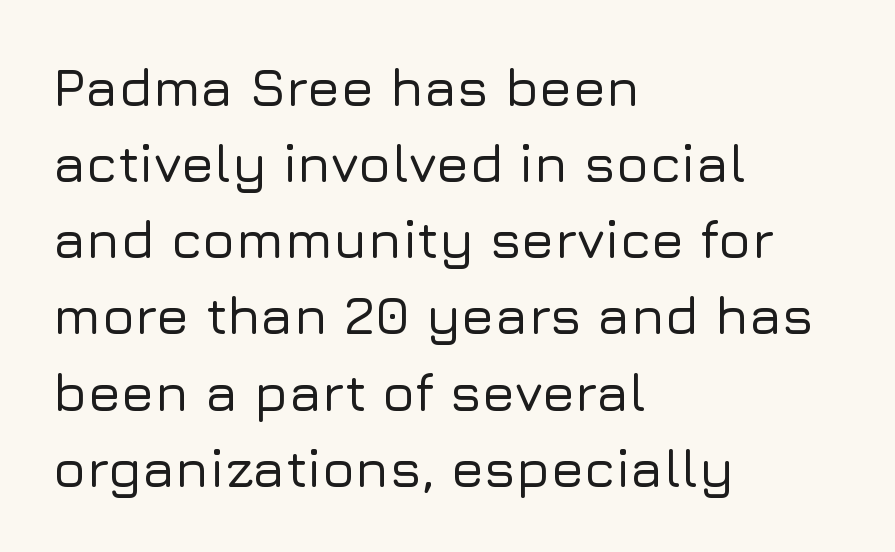
Q: Is the text italic (slanted)? A: No, it is upright.
Q: Is the typeface a serif or a sans-serif typeface? A: Sans-serif.
Q: Is the text underlined? A: No.
Q: How is the paragraph aligned? A: Left-aligned.
Q: Is the spacing between letters normal or unusually wide? A: Normal.
Q: Is the spacing between lines tight, normal or loose? A: Normal.
Q: Width (condensed, normal, or wide)? A: Normal.
Q: Stroke contrast? A: Low.
Q: x-height? A: Medium.
Q: Monospaced? A: No.
